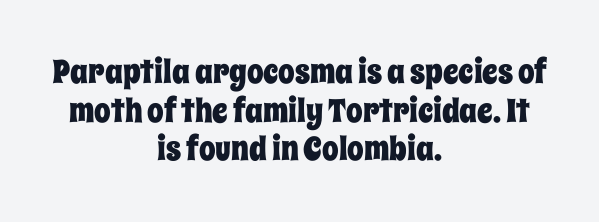
{"italic": "no", "width": "condensed", "stroke_contrast": "low", "x_height": "large", "monospaced": "no", "underline": "no", "align": "center", "line_spacing_ratio": 1.17, "letter_spacing": "normal", "letter_spacing_em": 0.0, "glyph_px": 33}
